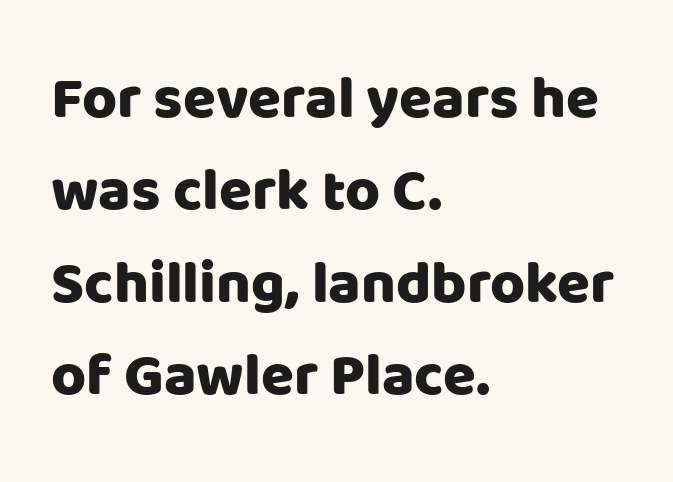
This is sans-serif lettering, the kind often seen on screens and signage. Evenly set lines give the paragraph a standard silhouette. Spacing verdict: proportional, widths tailored to each character. Vertical strokes here are truly vertical.
